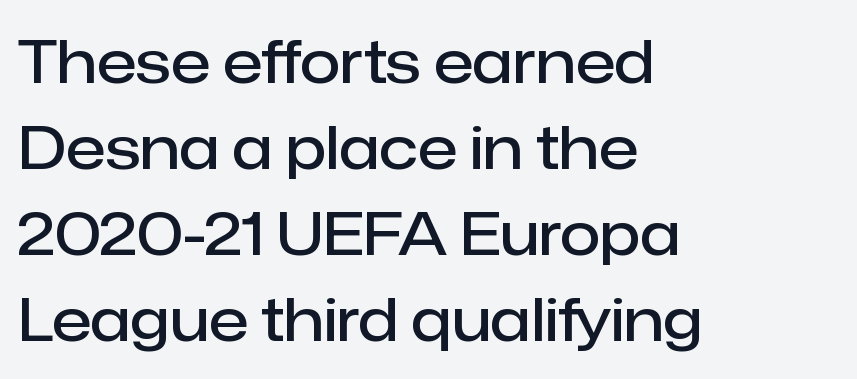
{"serif": "no", "italic": "no", "bold": "semi", "weight": "semibold", "width": "normal", "stroke_contrast": "low", "x_height": "medium", "monospaced": "no", "underline": "no", "align": "left", "line_spacing": "normal", "line_spacing_ratio": 1.46, "letter_spacing": "normal", "letter_spacing_em": 0.0, "glyph_px": 59}
